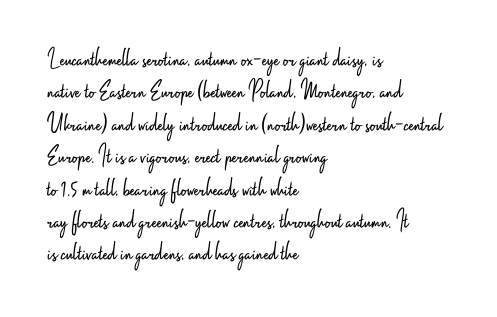
The image shows 27 px text type; set left-aligned, line spacing 1.2x, normal letter spacing, not underlined.
